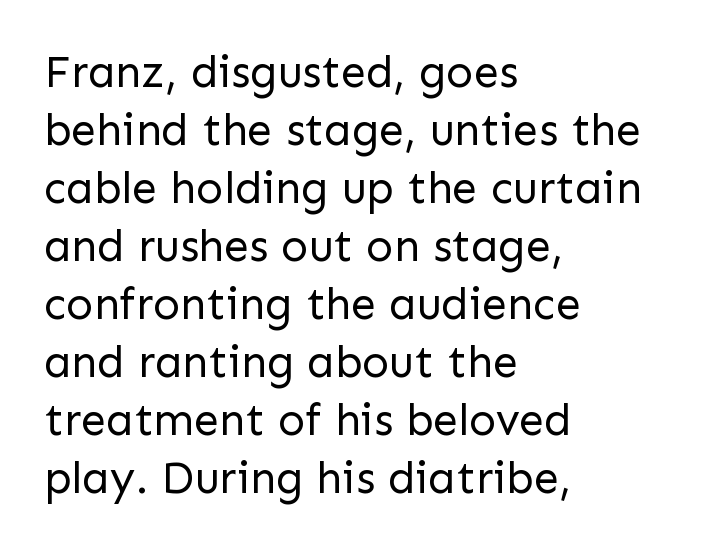
The specimen reads as upright at a glance. Line starts are locked; line ends wander. You could not count columns in this text — the font is proportionally spaced. Glyph-to-glyph distance matches everyday printed text. The font sits on the lighter half of the weight spectrum, regular included. The letters carry no serifs — their stems end cleanly without finishing strokes.
